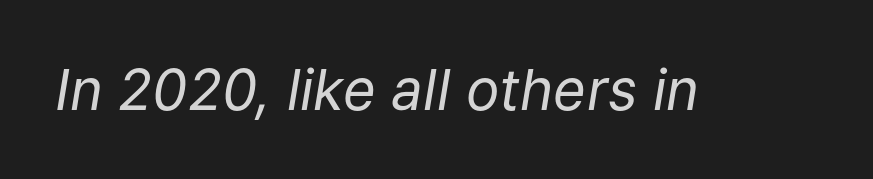
Q: Is the text bold? A: No.
Q: Is the text italic (slanted)? A: Yes, it leans right by about 9 degrees.
Q: Is the text underlined? A: No.
Q: Is the spacing between letters normal or unusually wide? A: Normal.
Q: Width (condensed, normal, or wide)? A: Normal.
Q: Stroke contrast? A: Low.
Q: x-height? A: Medium.
Q: Monospaced? A: No.
